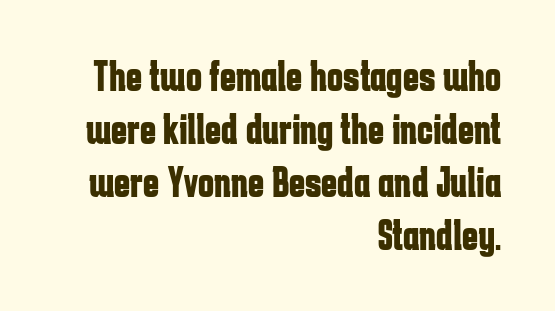
The image shows 43 px bold, condensed sans-serif type, upright; set right-aligned, line spacing 1.23x, normal letter spacing, not underlined; low stroke contrast and a medium x-height.
